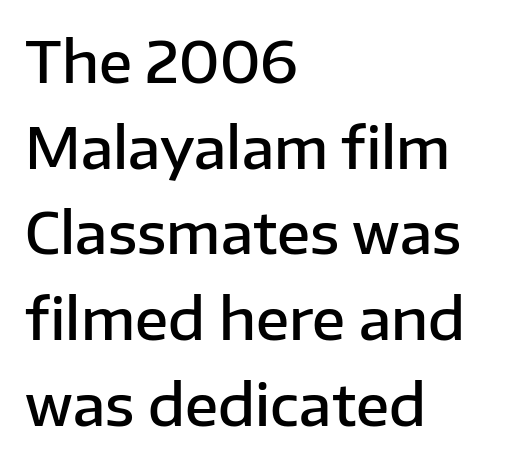
{"serif": "no", "italic": "no", "bold": "semi", "weight": "semibold", "width": "normal", "stroke_contrast": "low", "x_height": "medium", "monospaced": "no", "underline": "no", "align": "left", "line_spacing": "normal", "line_spacing_ratio": 1.53, "letter_spacing": "normal", "letter_spacing_em": 0.0, "glyph_px": 56}
